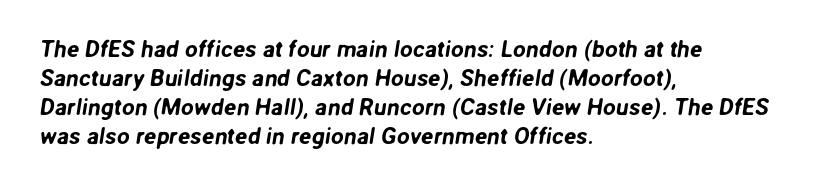
The image shows 23 px text type; set left-aligned, normal line spacing (1.26x), normal letter spacing, not underlined.
